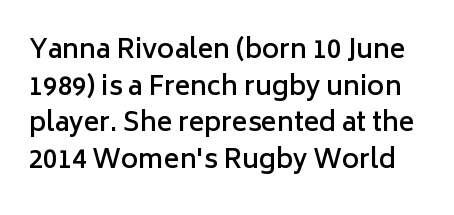
A somewhat darkened texture: the type is semibold rather than bold. Every stem runs plumb, perpendicular to the baseline. What's the leading like? Ordinary, nothing unusual. Honestly, there is no underline to notice here at all. You could call the tracking neutral — neither tight nor loose.
